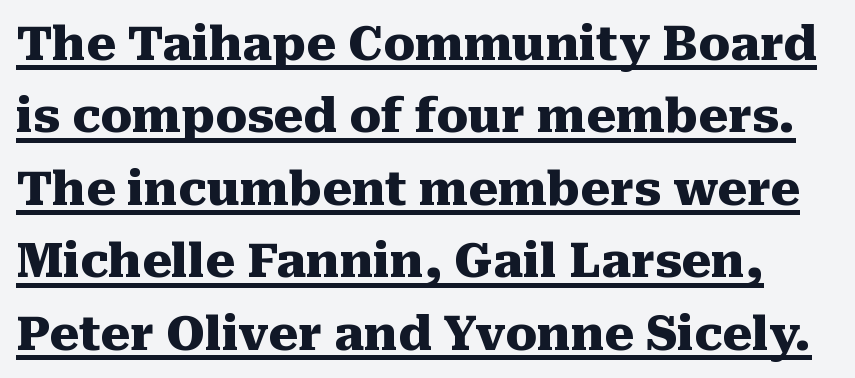
{"serif": "yes", "italic": "no", "bold": "yes", "weight": "heavy", "width": "normal", "stroke_contrast": "medium", "x_height": "medium", "monospaced": "no", "underline": "yes", "line_spacing": "normal", "line_spacing_ratio": 1.54, "letter_spacing": "normal", "letter_spacing_em": 0.0, "glyph_px": 47}
